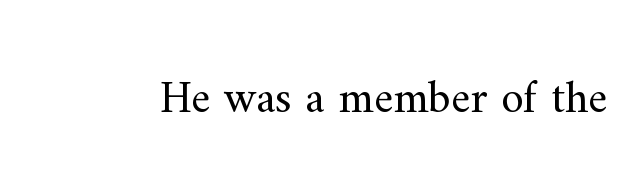
The image shows 46 px regular-weight serif type, upright; set normal letter spacing, not underlined; medium stroke contrast and a small x-height.
